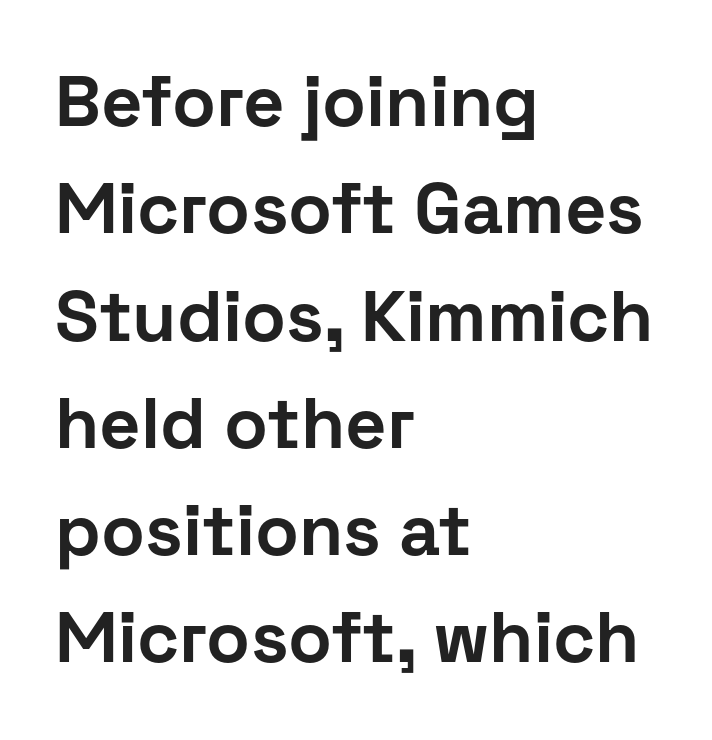
The image shows 72 px bold sans-serif type, upright; set left-aligned, normal line spacing (1.49x), normal letter spacing, not underlined; low stroke contrast and a medium x-height.
